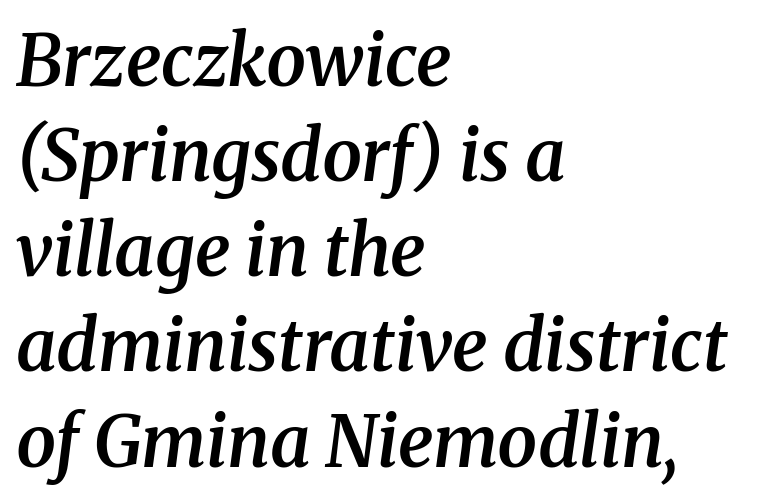
{"serif": "yes", "italic": "yes", "lean": "right", "slant_degrees": 8, "bold": "semi", "weight": "semibold", "width": "normal", "stroke_contrast": "medium", "x_height": "medium", "monospaced": "no", "underline": "no", "align": "left", "line_spacing": "normal", "line_spacing_ratio": 1.34, "letter_spacing": "normal", "letter_spacing_em": 0.0, "glyph_px": 71}
